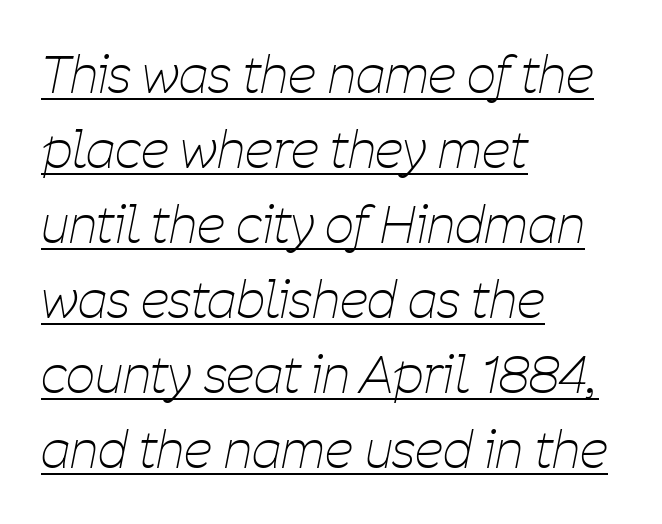
{"italic": "yes", "lean": "right", "slant_degrees": 11, "bold": "no", "weight": "thin", "width": "condensed", "stroke_contrast": "low", "x_height": "medium", "monospaced": "no", "underline": "yes", "align": "left", "line_spacing": "normal", "line_spacing_ratio": 1.47, "letter_spacing": "normal", "letter_spacing_em": 0.0, "glyph_px": 51}
